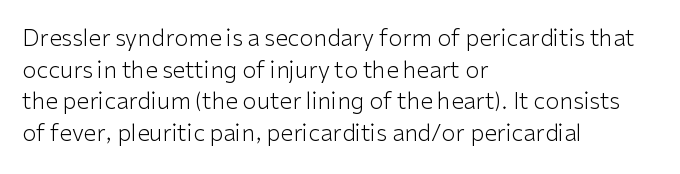
{"italic": "no", "bold": "no", "underline": "no", "align": "left", "line_spacing": "normal", "line_spacing_ratio": 1.37, "letter_spacing": "normal", "letter_spacing_em": 0.0, "glyph_px": 23}
